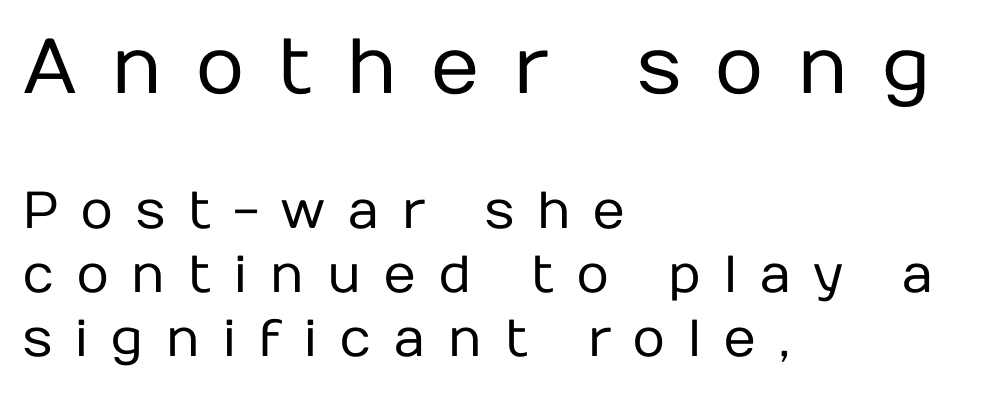
{"serif": "no", "italic": "no", "bold": "no", "weight": "regular", "width": "normal", "stroke_contrast": "low", "x_height": "medium", "monospaced": "no", "underline": "no", "align": "left", "line_spacing_ratio": 1.23, "letter_spacing": "wide", "letter_spacing_em": 0.41, "larger_block": "first", "size_ratio": 1.5, "glyph_px": 78}
